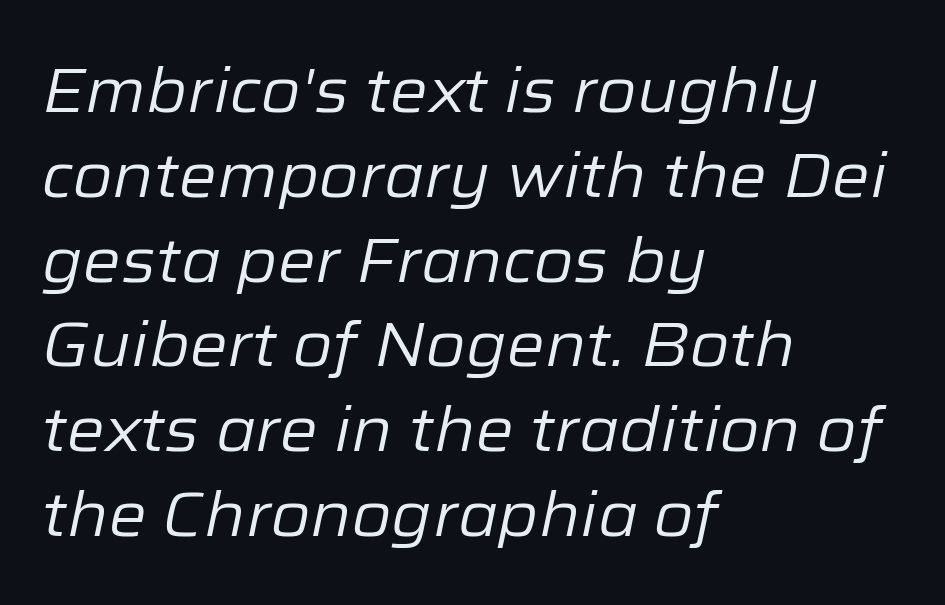
Q: Is the text bold? A: No.
Q: Is the text italic (slanted)? A: Yes, it leans right by about 12 degrees.
Q: Is the text underlined? A: No.
Q: How is the paragraph aligned? A: Left-aligned.
Q: Is the spacing between letters normal or unusually wide? A: Normal.
Q: Is the spacing between lines tight, normal or loose? A: Normal.
Q: Width (condensed, normal, or wide)? A: Normal.
Q: Stroke contrast? A: Low.
Q: x-height? A: Medium.
Q: Monospaced? A: No.
